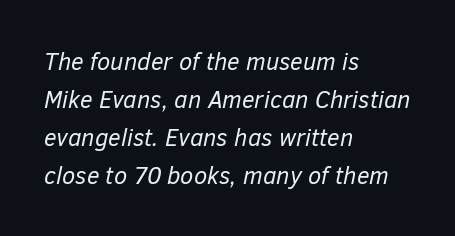
Q: Is the text bold? A: No.
Q: Is the text italic (slanted)? A: Yes, it leans right by about 12 degrees.
Q: Is the text underlined? A: No.
Q: How is the paragraph aligned? A: Left-aligned.
Q: Is the spacing between letters normal or unusually wide? A: Normal.
Q: Is the spacing between lines tight, normal or loose? A: Normal.
